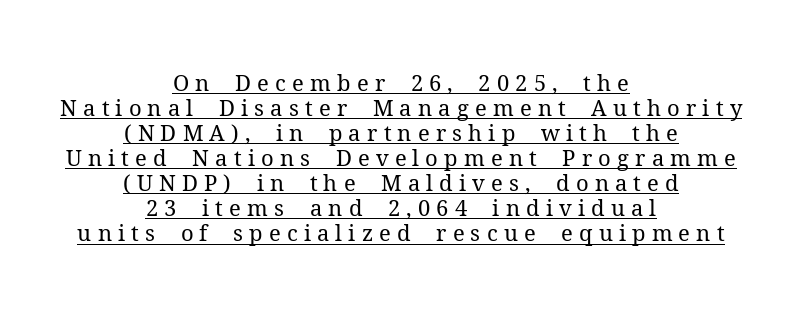
Q: Is the text bold? A: No.
Q: Is the text italic (slanted)? A: No, it is upright.
Q: Is the text underlined? A: Yes.
Q: How is the paragraph aligned? A: Centered.
Q: Is the spacing between letters normal or unusually wide? A: Unusually wide.
Q: Is the spacing between lines tight, normal or loose? A: Tight.
